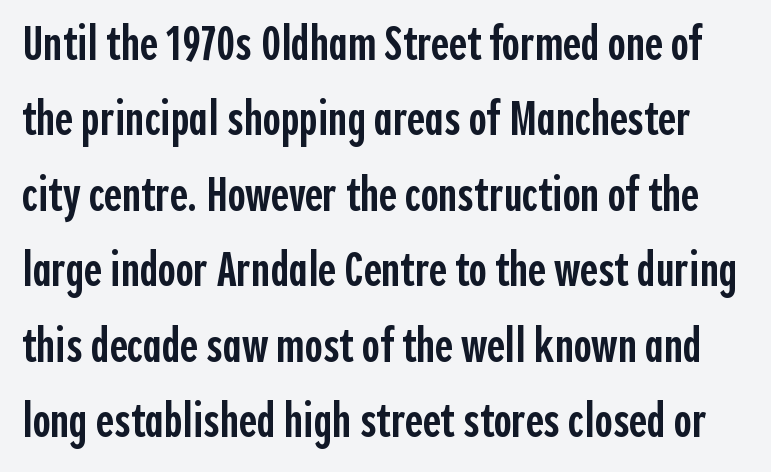
The image shows 49 px semibold, condensed sans-serif type, upright; set normal line spacing (1.54x), normal letter spacing, not underlined; a medium x-height.
